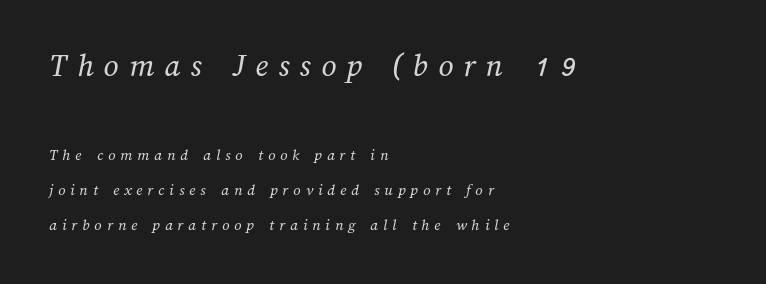
Characters follow at a spacing far wider than the type designer built in. The vertical gap from one line to the next is large. Is the block centered? No — it sits flush against the left margin. Larger block? The one above; the one below is distinctly smaller. The passage shown is not bold in any degree. Note the varied advance widths — an 'i' is clearly narrower than an 'm'.
